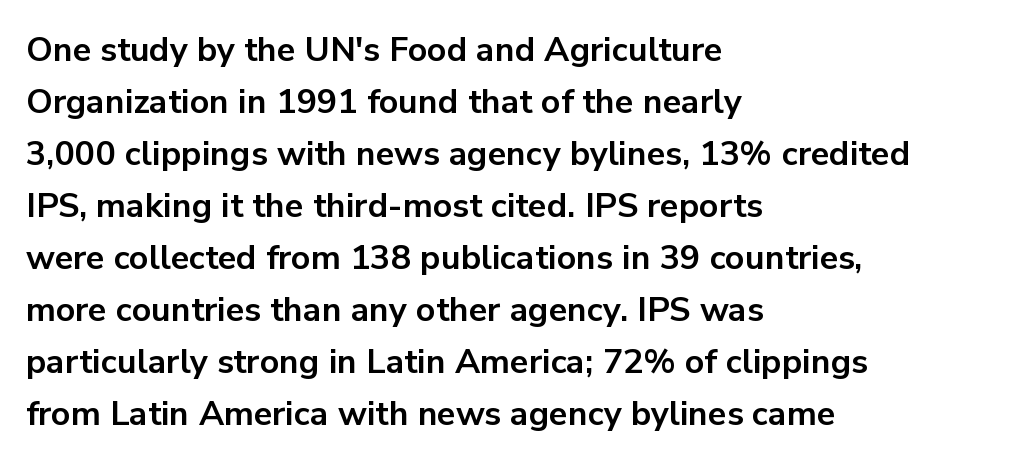
Reading down the column, the eye jumps a familiar distance to each next line. Looks like regular typesetting: each glyph gets only the width it needs. Characters remain perfectly vertical along every line. Every letter is thick-stroked: bold, no question.
